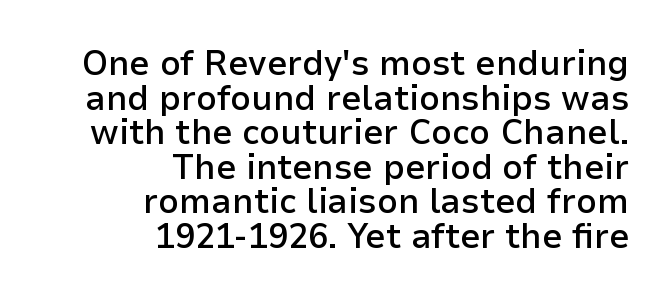
The image shows 36 px semibold sans-serif type, upright; set right-aligned, tight line spacing (0.96x), normal letter spacing, not underlined; low stroke contrast and a medium x-height.
